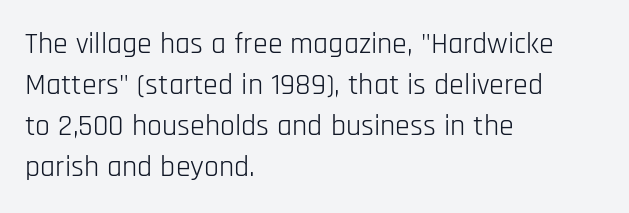
The image shows 30 px light, condensed sans-serif type, upright; set left-aligned, normal line spacing (1.37x), normal letter spacing, not underlined; low stroke contrast and a large x-height.
